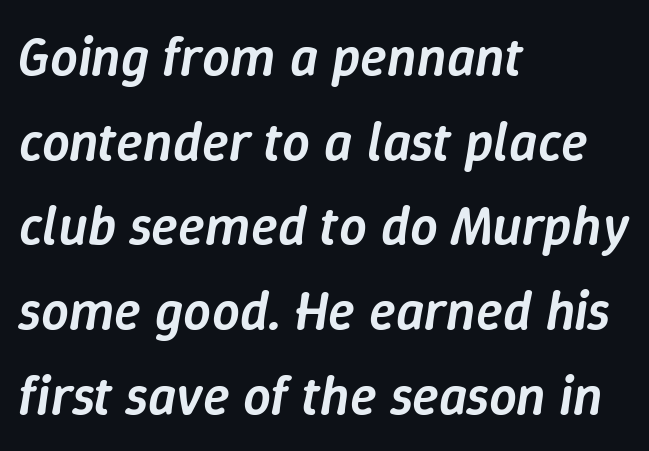
{"italic": "yes", "lean": "right", "slant_degrees": 9, "bold": "semi", "weight": "semibold", "width": "normal", "stroke_contrast": "low", "x_height": "medium", "monospaced": "no", "underline": "no", "align": "left", "line_spacing": "normal", "line_spacing_ratio": 1.54, "letter_spacing": "normal", "letter_spacing_em": 0.0, "glyph_px": 55}
